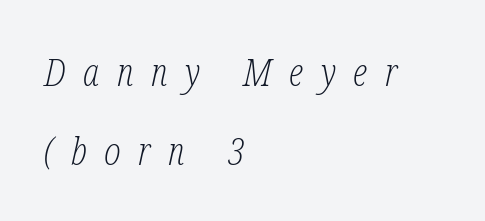
{"serif": "yes", "italic": "yes", "lean": "right", "slant_degrees": 12, "bold": "no", "weight": "light", "width": "condensed", "stroke_contrast": "low", "x_height": "medium", "monospaced": "no", "underline": "no", "align": "left", "line_spacing": "loose", "line_spacing_ratio": 2.02, "letter_spacing": "wide", "letter_spacing_em": 0.45, "glyph_px": 39}
